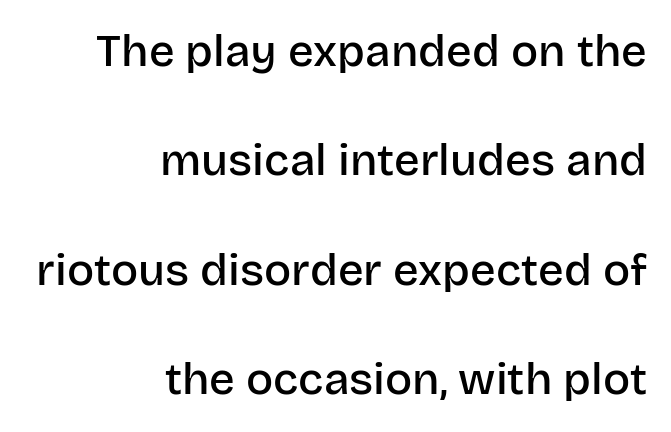
Unmarked baselines from the first word to the last. Visually the block forms a straight wall on the right and a jagged coastline on the left. Loosely led — the rows are spread out. The gaps between neighbouring characters are ordinary and unremarkable. Look at the stroke-to-counter ratio: somewhat heavy, a semibold. The font's upright variant was chosen for this text.
